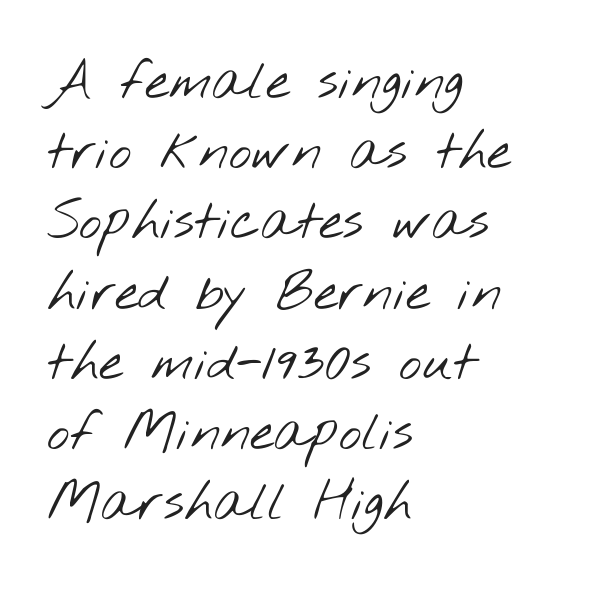
{"serif": "no", "bold": "no", "weight": "light", "width": "wide", "stroke_contrast": "low", "x_height": "small", "monospaced": "no", "underline": "no", "align": "left", "line_spacing": "normal", "line_spacing_ratio": 1.3, "letter_spacing": "normal", "letter_spacing_em": 0.0, "glyph_px": 54}
